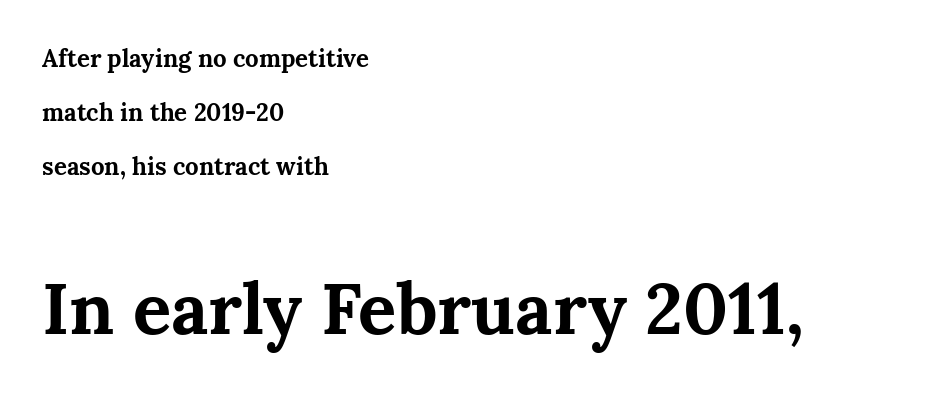
{"serif": "yes", "italic": "no", "bold": "yes", "weight": "bold", "width": "normal", "stroke_contrast": "medium", "x_height": "medium", "monospaced": "no", "underline": "no", "align": "left", "line_spacing": "loose", "line_spacing_ratio": 2.26, "letter_spacing": "normal", "letter_spacing_em": 0.0, "larger_block": "second", "size_ratio": 2.96, "glyph_px": 71}
